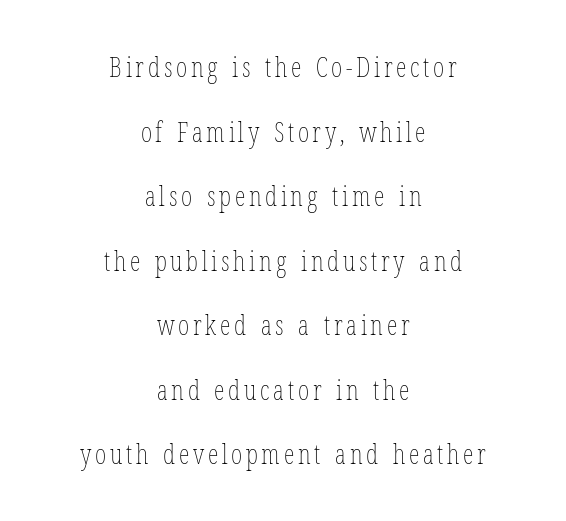
Q: Is the text bold? A: No.
Q: Is the text italic (slanted)? A: No, it is upright.
Q: Is the text underlined? A: No.
Q: How is the paragraph aligned? A: Centered.
Q: Is the spacing between lines tight, normal or loose? A: Loose.
